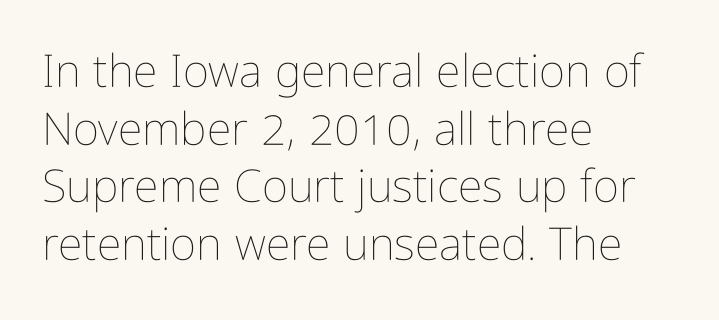
{"italic": "no", "bold": "no", "weight": "thin", "width": "condensed", "stroke_contrast": "low", "x_height": "medium", "monospaced": "no", "underline": "no", "align": "left", "line_spacing": "normal", "line_spacing_ratio": 1.28, "letter_spacing": "normal", "letter_spacing_em": 0.0, "glyph_px": 45}
